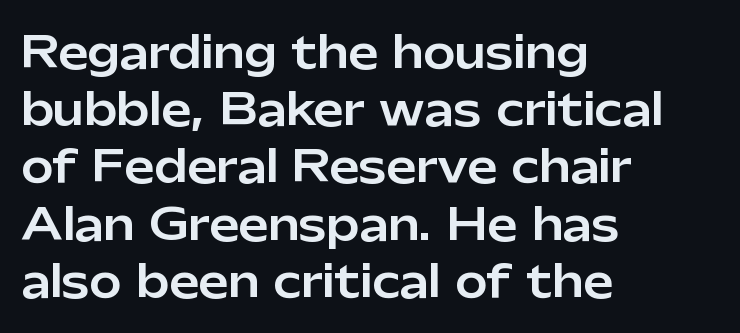
The image shows 43 px sans-serif type, upright; set left-aligned, normal line spacing (1.33x), normal letter spacing, not underlined; low stroke contrast and a medium x-height.
